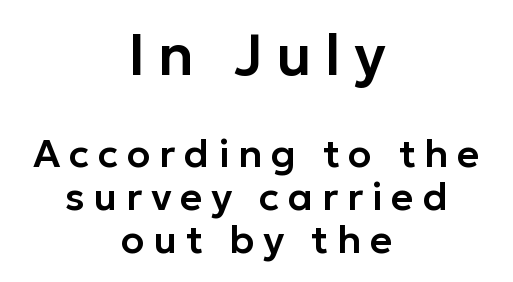
Varying glyph widths throughout — classic text-font behaviour. A typesetter would call this leading minimal, almost set solid. It's the straight-up-and-down kind of type. Regarding serifs, this sample does without them. The gap between lines stays unmarked.
